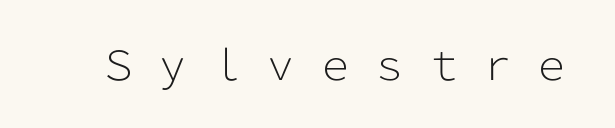
The typography opts for an upright posture over an oblique one. The passage shown is typed in a proportional face where columns would drift. Nope, no serifs anywhere on these letters. Weight class: somewhere from thin through regular. Substantial extra tracking has been applied to these lines. Descenders are the only things crossing below the line.
